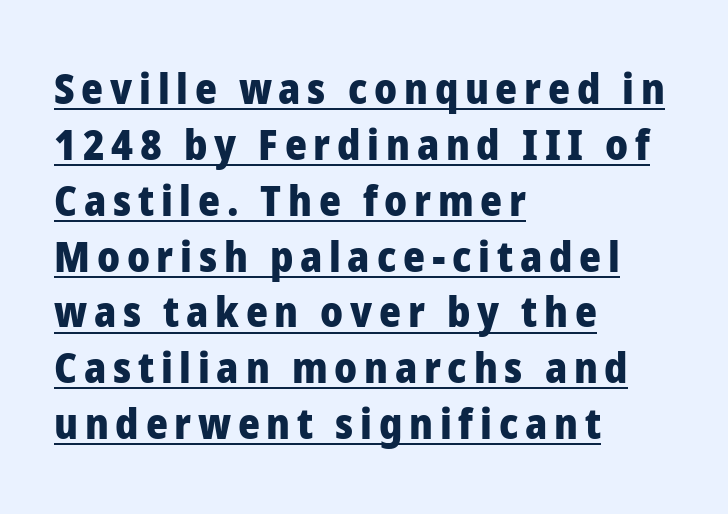
{"serif": "no", "italic": "no", "bold": "yes", "weight": "heavy", "width": "normal", "stroke_contrast": "low", "x_height": "medium", "monospaced": "no", "underline": "yes", "align": "left", "line_spacing": "normal", "line_spacing_ratio": 1.33, "glyph_px": 42}
